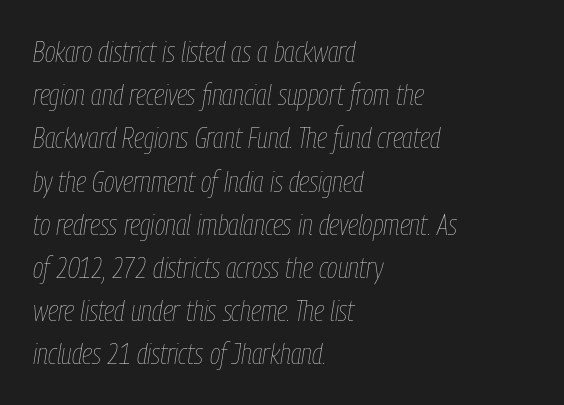
Q: Is the text bold? A: No.
Q: Is the text italic (slanted)? A: Yes, it leans right by about 9 degrees.
Q: Is the text underlined? A: No.
Q: How is the paragraph aligned? A: Left-aligned.
Q: Is the spacing between letters normal or unusually wide? A: Normal.
Q: Is the spacing between lines tight, normal or loose? A: Normal.
Q: Width (condensed, normal, or wide)? A: Condensed.
Q: Stroke contrast? A: Low.
Q: x-height? A: Medium.
Q: Monospaced? A: No.
